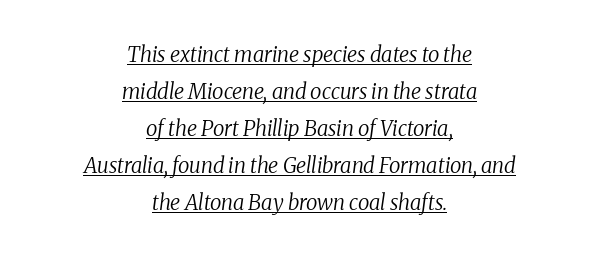
Q: Is the text bold? A: No.
Q: Is the text italic (slanted)? A: Yes, it leans right by about 8 degrees.
Q: Is the text underlined? A: Yes.
Q: How is the paragraph aligned? A: Centered.
Q: Is the spacing between letters normal or unusually wide? A: Normal.
